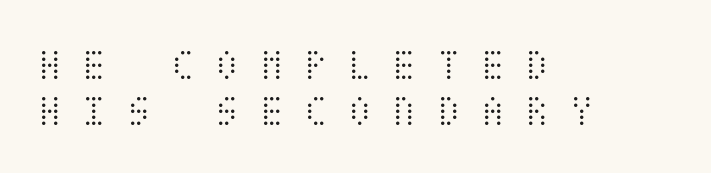
Each row of text sits above clean, open space. These lines have a slow, spaced-out rhythm from letter to letter. On a weight scale, this lands at 450 or below. This rendering uses left alignment, leaving the right contour irregular.
